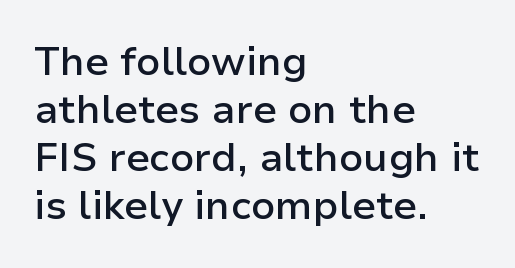
Anything drawn beneath the words? Only blank space. Heft: intermediate — a semibold. A classic flush-left, rag-right setting is used for this passage. Classification — sans serif.
